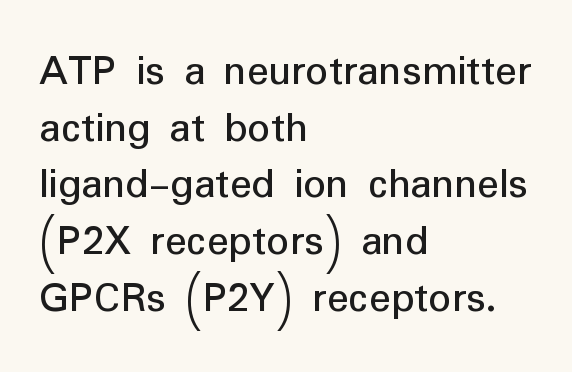
{"serif": "no", "italic": "no", "bold": "no", "weight": "regular", "width": "normal", "stroke_contrast": "low", "x_height": "medium", "monospaced": "no", "underline": "no", "align": "left", "line_spacing": "normal", "line_spacing_ratio": 1.26, "letter_spacing": "normal", "letter_spacing_em": 0.0, "glyph_px": 45}
